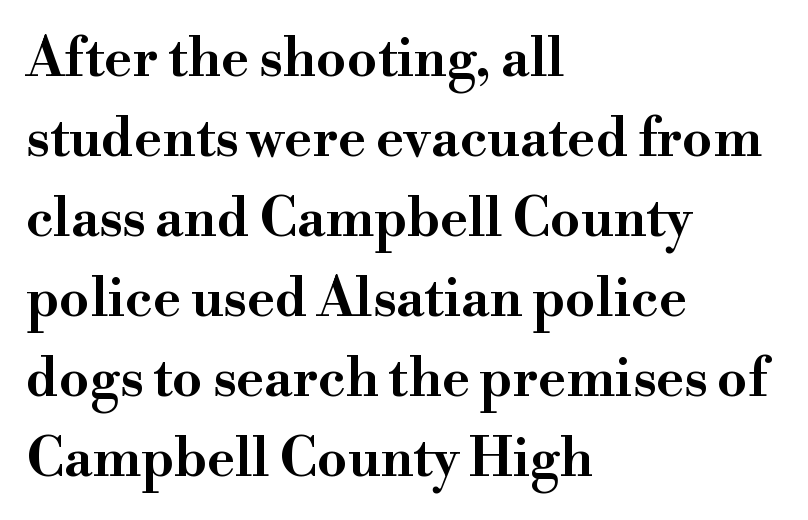
{"serif": "yes", "italic": "no", "width": "wide", "stroke_contrast": "high", "x_height": "small", "monospaced": "no", "underline": "no", "align": "left", "line_spacing": "normal", "line_spacing_ratio": 1.48, "letter_spacing": "normal", "letter_spacing_em": 0.0, "glyph_px": 54}
